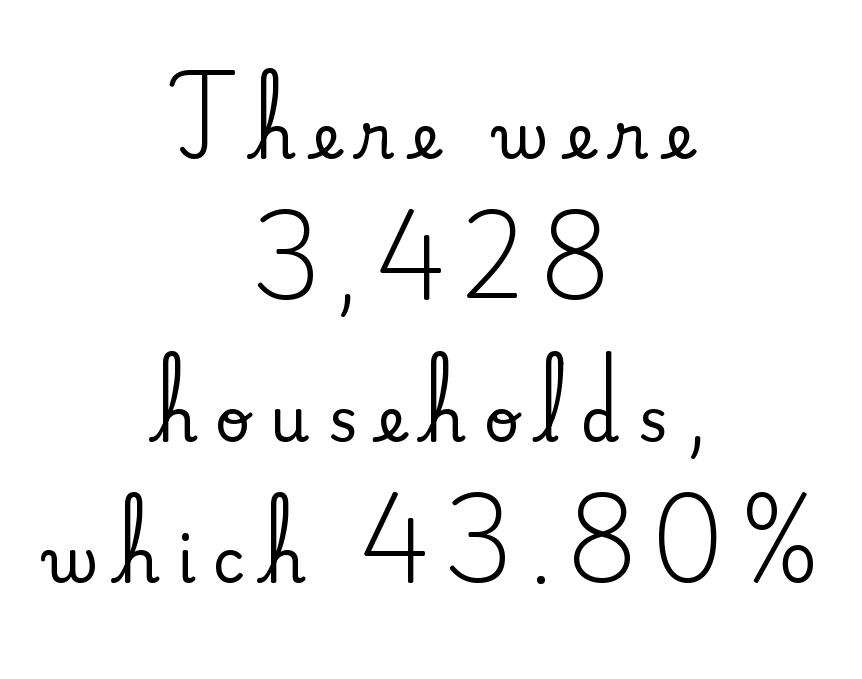
{"serif": "yes", "italic": "no", "width": "normal", "stroke_contrast": "medium", "x_height": "small", "monospaced": "no", "underline": "no", "align": "center", "line_spacing": "loose", "line_spacing_ratio": 2.28, "letter_spacing": "wide", "letter_spacing_em": 0.29, "glyph_px": 62}
